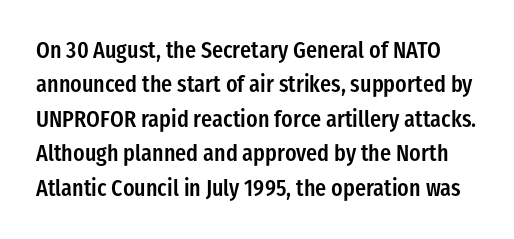
{"italic": "no", "bold": "semi", "underline": "no", "line_spacing": "normal", "line_spacing_ratio": 1.5, "letter_spacing": "normal", "letter_spacing_em": 0.0, "glyph_px": 23}
